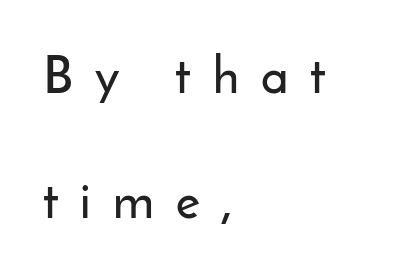
The image shows 51 px sans-serif type, upright; set left-aligned, loose line spacing (2.46x), unusually wide letter spacing (+0.43 em), not underlined; low stroke contrast and a small x-height.
